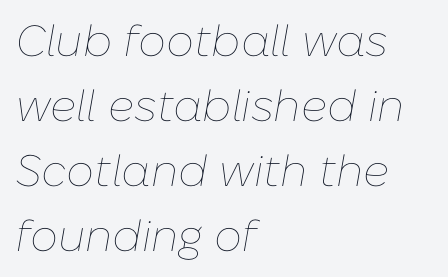
{"italic": "yes", "lean": "right", "slant_degrees": 10, "bold": "no", "weight": "thin", "width": "normal", "stroke_contrast": "low", "x_height": "medium", "monospaced": "no", "underline": "no", "align": "left", "line_spacing": "normal", "line_spacing_ratio": 1.48, "letter_spacing": "normal", "letter_spacing_em": 0.0, "glyph_px": 44}
